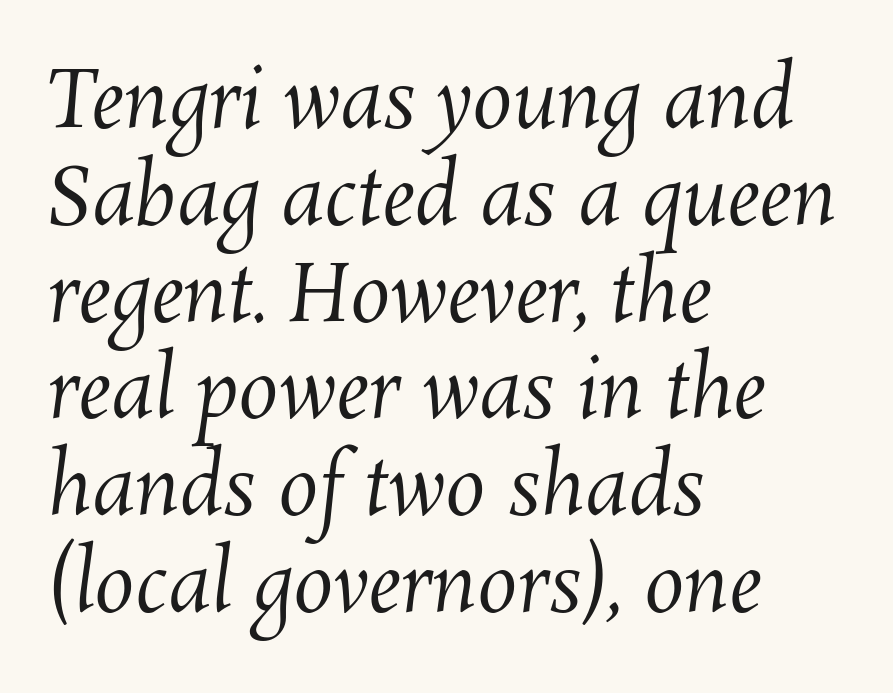
Q: Is the text bold? A: No.
Q: Is the text underlined? A: No.
Q: How is the paragraph aligned? A: Left-aligned.
Q: Is the spacing between letters normal or unusually wide? A: Normal.
Q: Width (condensed, normal, or wide)? A: Normal.
Q: Stroke contrast? A: Medium.
Q: x-height? A: Medium.
Q: Monospaced? A: No.
